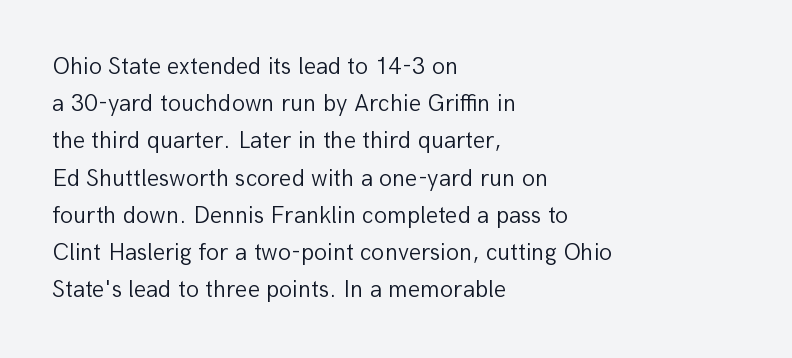
{"italic": "no", "bold": "no", "underline": "no", "align": "left", "line_spacing": "normal", "line_spacing_ratio": 1.55, "letter_spacing": "normal", "letter_spacing_em": 0.0, "glyph_px": 24}
